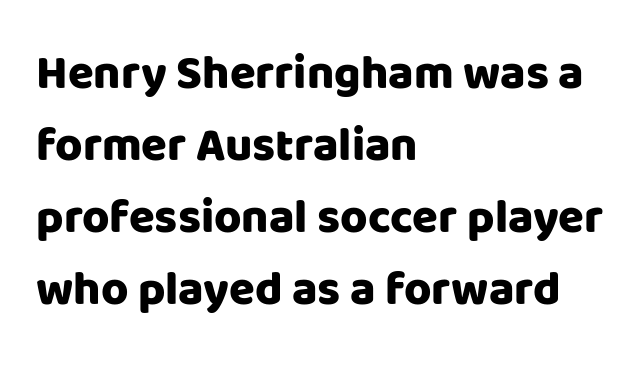
{"serif": "no", "italic": "no", "width": "normal", "stroke_contrast": "low", "x_height": "large", "monospaced": "no", "underline": "no", "align": "left", "line_spacing": "normal", "line_spacing_ratio": 1.53, "letter_spacing": "normal", "letter_spacing_em": 0.0, "glyph_px": 47}
